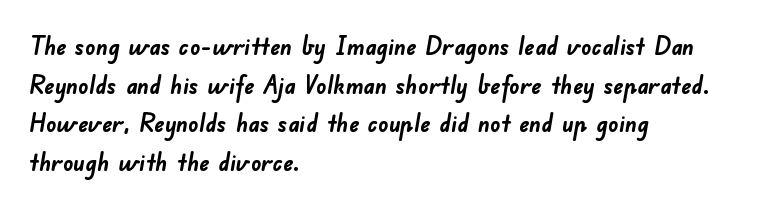
The image shows 25 px bold type; set left-aligned, normal line spacing (1.55x), normal letter spacing, not underlined.
